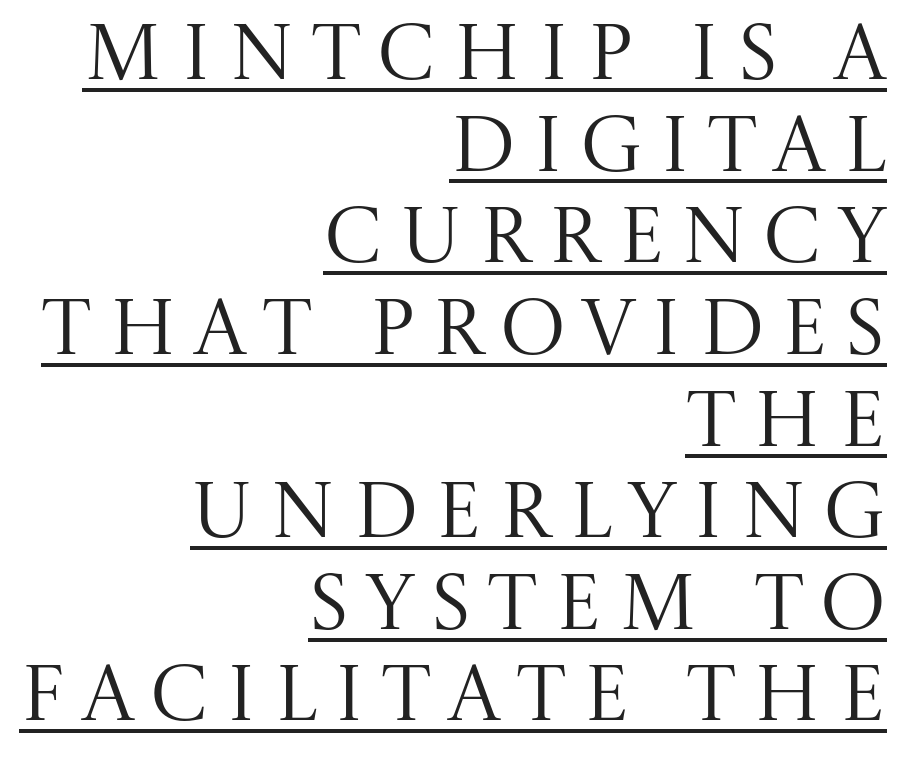
{"serif": "yes", "italic": "no", "bold": "no", "weight": "regular", "width": "normal", "stroke_contrast": "medium", "x_height": "large", "monospaced": "no", "underline": "yes", "align": "right", "line_spacing_ratio": 1.16, "letter_spacing": "wide", "letter_spacing_em": 0.2, "glyph_px": 79}
